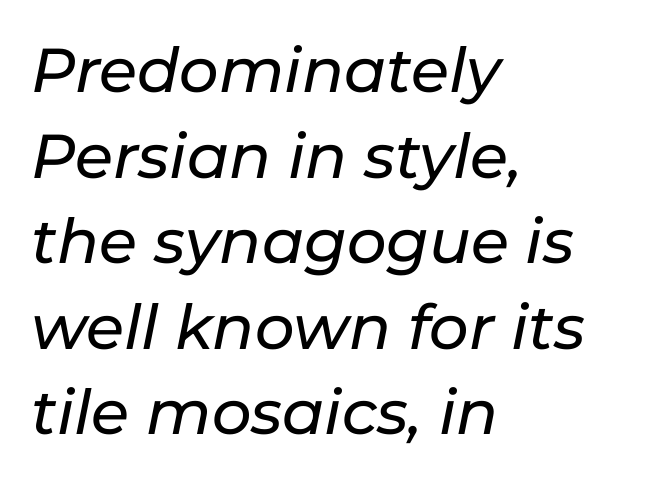
How would I describe the line gaps? Plain and ordinary. The area under the type is left untouched. Think of a printed novel: that variable character pitch is what you see here. A student would call this left alignment; a typographer would say flush left, rag right. Looking at the ascenders, they clearly lean.
